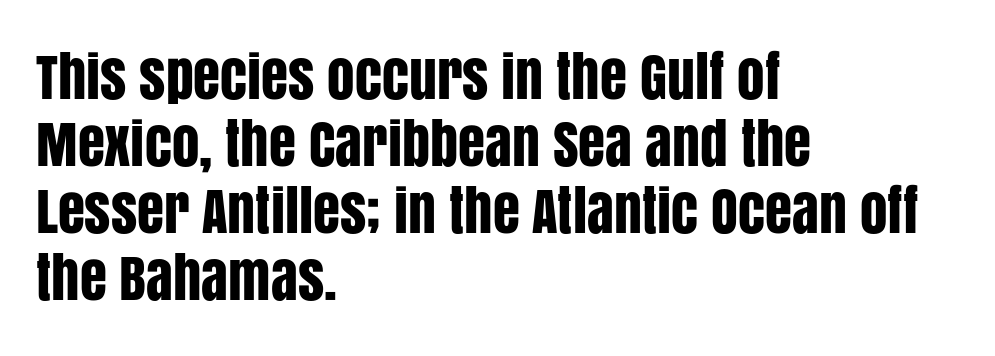
The image shows 55 px condensed sans-serif type, upright; set left-aligned, line spacing 1.22x, normal letter spacing, not underlined; low stroke contrast and a large x-height.
